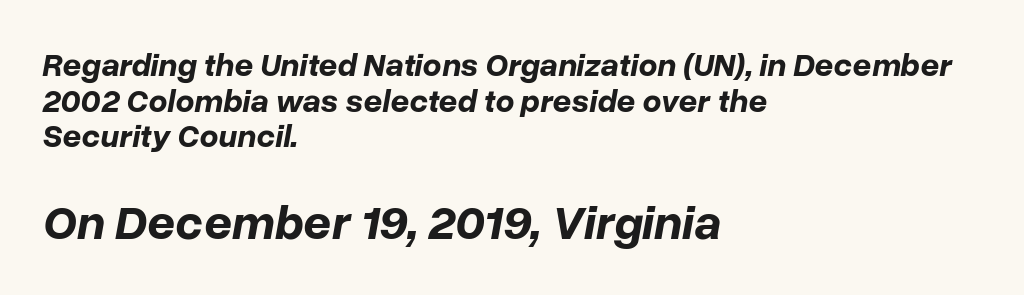
The typesetter chose a ragged-right arrangement here. Characters follow at the spacing the type designer built in. Looking at the ascenders, they clearly lean. Honestly, there is no underline to notice here at all. Spacing verdict: proportional, widths tailored to each character. Chunky letters — that's bold for sure.
